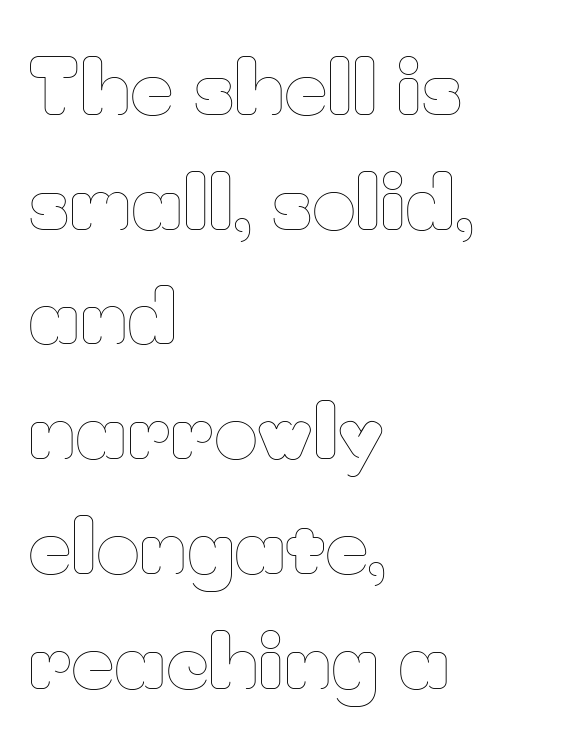
Q: Is the text bold? A: No.
Q: Is the text italic (slanted)? A: No, it is upright.
Q: Is the text underlined? A: No.
Q: How is the paragraph aligned? A: Left-aligned.
Q: Is the spacing between letters normal or unusually wide? A: Normal.
Q: Is the spacing between lines tight, normal or loose? A: Normal.
Q: Width (condensed, normal, or wide)? A: Normal.
Q: Stroke contrast? A: Low.
Q: x-height? A: Small.
Q: Monospaced? A: No.
